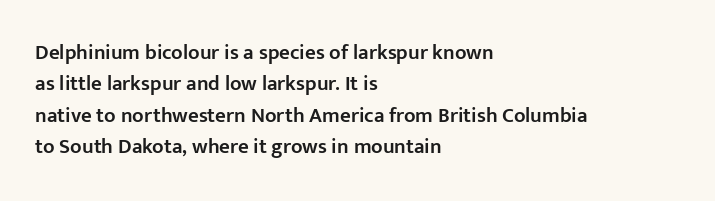
{"italic": "no", "bold": "semi", "underline": "no", "align": "left", "line_spacing": "normal", "line_spacing_ratio": 1.5, "letter_spacing": "normal", "letter_spacing_em": 0.0, "glyph_px": 21}
